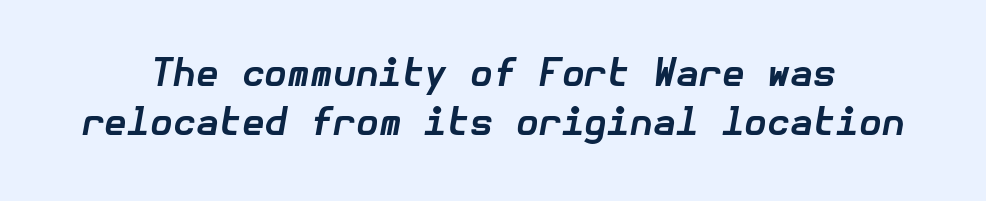
The letterforms sit shoulder to shoulder at normal distance. Vertical spacing — default. Chunky letters — that's bold for sure. Observe the lean: these are italic letterforms.
